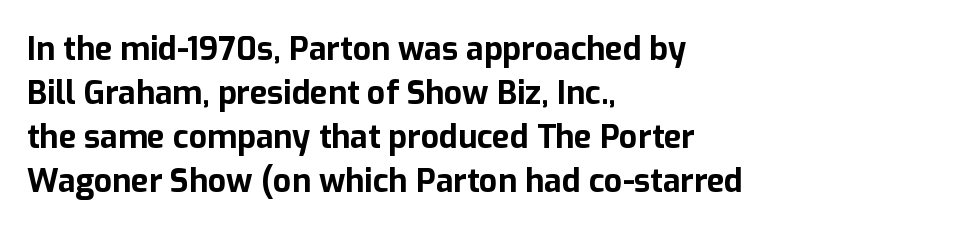
Q: Is the text bold? A: Yes.
Q: Is the text italic (slanted)? A: No, it is upright.
Q: Is the typeface a serif or a sans-serif typeface? A: Sans-serif.
Q: Is the text underlined? A: No.
Q: How is the paragraph aligned? A: Left-aligned.
Q: Is the spacing between letters normal or unusually wide? A: Normal.
Q: Is the spacing between lines tight, normal or loose? A: Normal.
Q: Width (condensed, normal, or wide)? A: Normal.
Q: Stroke contrast? A: Low.
Q: x-height? A: Medium.
Q: Monospaced? A: No.
